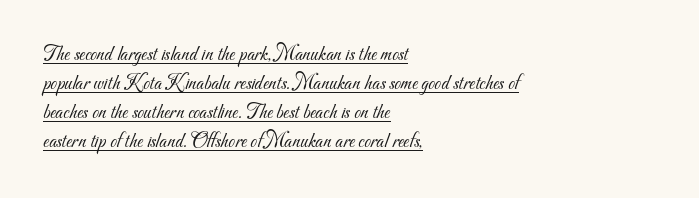
{"bold": "no", "underline": "yes", "align": "left", "line_spacing": "normal", "line_spacing_ratio": 1.38, "letter_spacing": "normal", "letter_spacing_em": 0.0, "glyph_px": 21}
